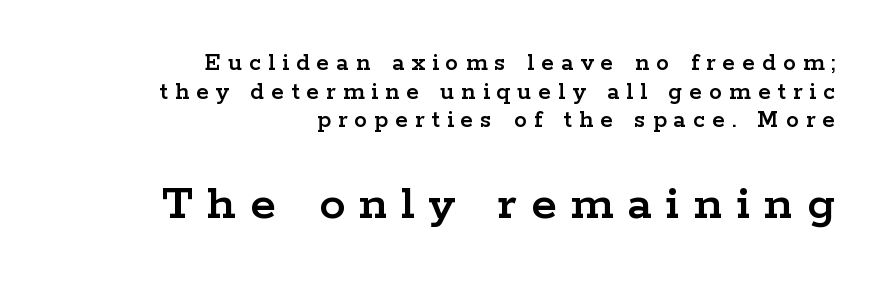
Q: Is the text italic (slanted)? A: No, it is upright.
Q: Is the typeface a serif or a sans-serif typeface? A: Serif.
Q: Is the text underlined? A: No.
Q: How is the paragraph aligned? A: Right-aligned.
Q: Is the spacing between letters normal or unusually wide? A: Unusually wide.
Q: Is the spacing between lines tight, normal or loose? A: Tight.
Q: Which block of text is set in a larger size, the first (top) or the second (bottom)? A: The second (bottom) one.
Q: Width (condensed, normal, or wide)? A: Wide.
Q: Stroke contrast? A: Low.
Q: x-height? A: Medium.
Q: Monospaced? A: No.
